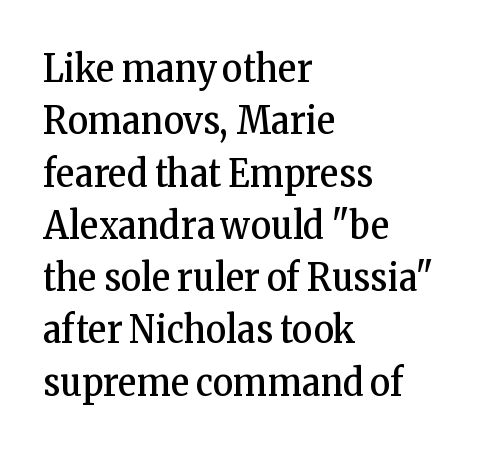
Posture: straight, roman, zero tilt. The glyphs in this specimen are seriffed. Check the space under the baseline: it is left empty. Character widths vary here, with narrow letters taking less room than wide ones. Is the stroke heavy? The answer is a plain regular-or-lighter.
